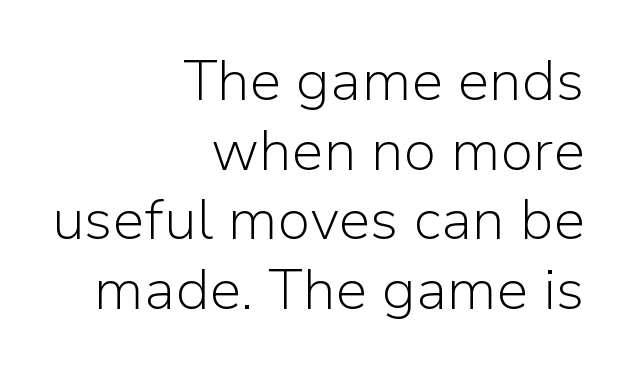
The image shows 57 px light sans-serif type, upright; set right-aligned, line spacing 1.22x, normal letter spacing, not underlined; low stroke contrast and a medium x-height.
